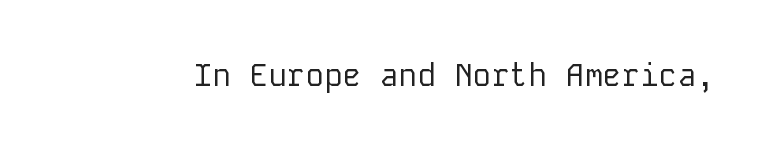
The image shows 31 px regular-weight sans-serif type, upright, monospaced; set normal letter spacing, not underlined; low stroke contrast and a medium x-height.
